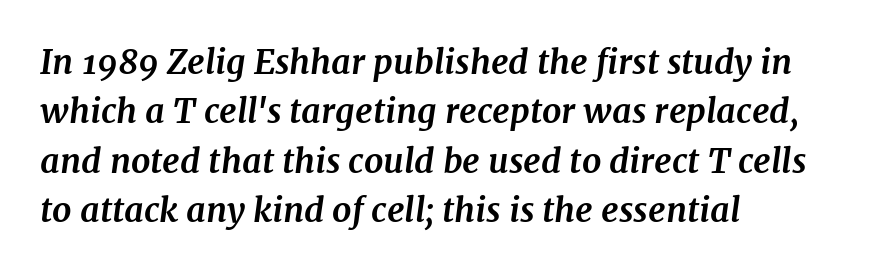
Q: Is the text bold? A: Yes.
Q: Is the text italic (slanted)? A: Yes, it leans right by about 7 degrees.
Q: Is the typeface a serif or a sans-serif typeface? A: Serif.
Q: Is the text underlined? A: No.
Q: How is the paragraph aligned? A: Left-aligned.
Q: Is the spacing between letters normal or unusually wide? A: Normal.
Q: Is the spacing between lines tight, normal or loose? A: Normal.
Q: Width (condensed, normal, or wide)? A: Normal.
Q: Stroke contrast? A: Medium.
Q: x-height? A: Medium.
Q: Monospaced? A: No.
